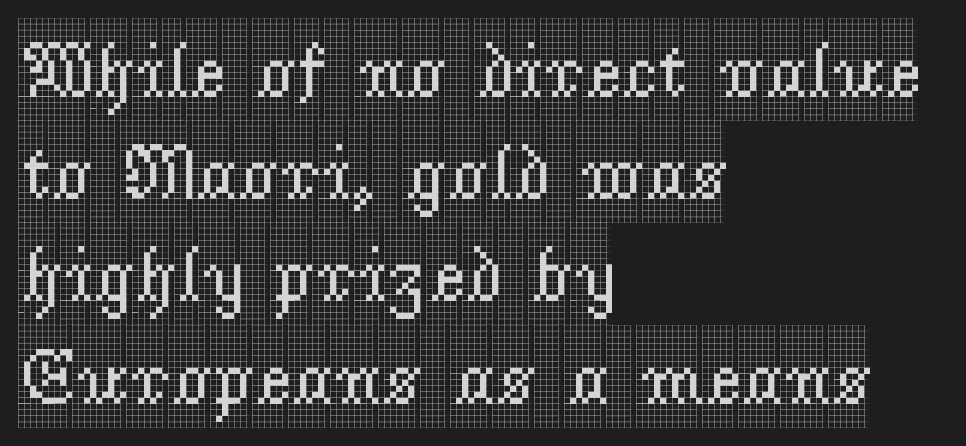
{"serif": "yes", "italic": "no", "width": "condensed", "x_height": "large", "monospaced": "no", "underline": "no", "align": "left", "line_spacing": "normal", "line_spacing_ratio": 1.31, "letter_spacing": "normal", "letter_spacing_em": 0.0, "glyph_px": 78}
